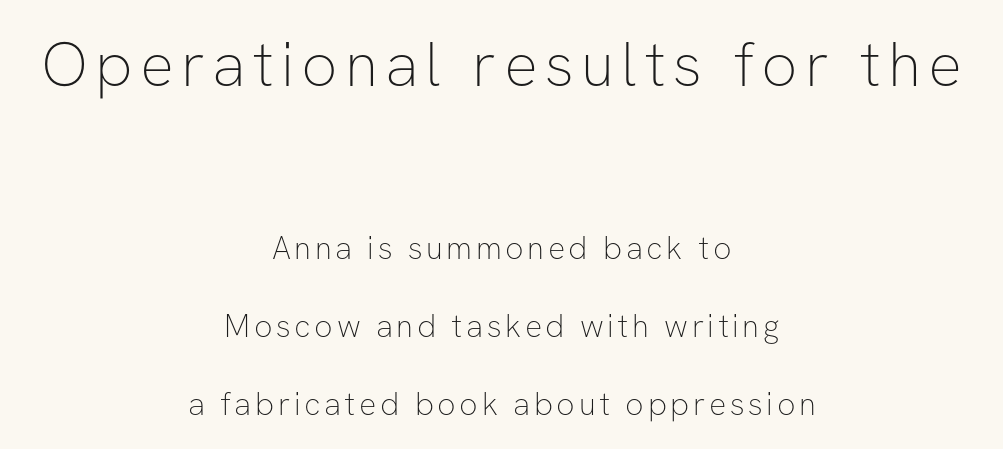
Q: Is the text bold? A: No.
Q: Is the text italic (slanted)? A: No, it is upright.
Q: Is the typeface a serif or a sans-serif typeface? A: Sans-serif.
Q: Is the text underlined? A: No.
Q: How is the paragraph aligned? A: Centered.
Q: Is the spacing between lines tight, normal or loose? A: Loose.
Q: Which block of text is set in a larger size, the first (top) or the second (bottom)? A: The first (top) one.
Q: Width (condensed, normal, or wide)? A: Normal.
Q: Stroke contrast? A: Low.
Q: x-height? A: Medium.
Q: Monospaced? A: No.
